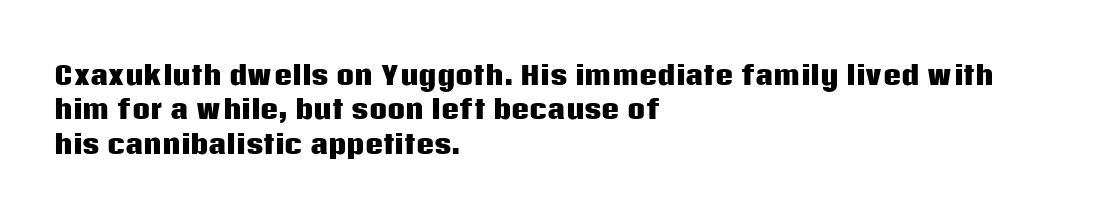
The image shows 25 px bold type, upright; set left-aligned, normal line spacing (1.38x), normal letter spacing, not underlined.
